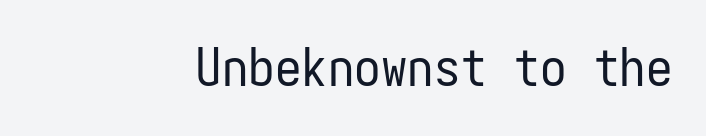
Q: Is the text bold? A: No.
Q: Is the text italic (slanted)? A: No, it is upright.
Q: Is the typeface a serif or a sans-serif typeface? A: Sans-serif.
Q: Is the text underlined? A: No.
Q: How is the paragraph aligned? A: Right-aligned.
Q: Is the spacing between letters normal or unusually wide? A: Normal.
Q: Width (condensed, normal, or wide)? A: Condensed.
Q: Stroke contrast? A: Low.
Q: x-height? A: Medium.
Q: Monospaced? A: Yes.
